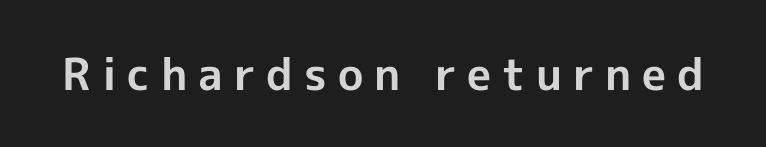
Does the weight exceed regular? Yes, all the way to bold. You could only call the tracking loose — the letters float apart. No feet cap the strokes, marking this as sans-serif type. Italic: no, the glyphs are upright roman. Only glyphs here, with clear space below each row.
